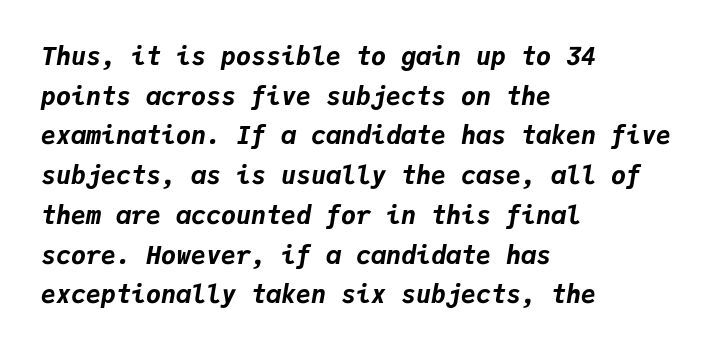
{"italic": "yes", "lean": "right", "slant_degrees": 9, "bold": "yes", "underline": "no", "align": "left", "line_spacing": "normal", "line_spacing_ratio": 1.59, "letter_spacing": "normal", "letter_spacing_em": 0.0, "glyph_px": 25}
